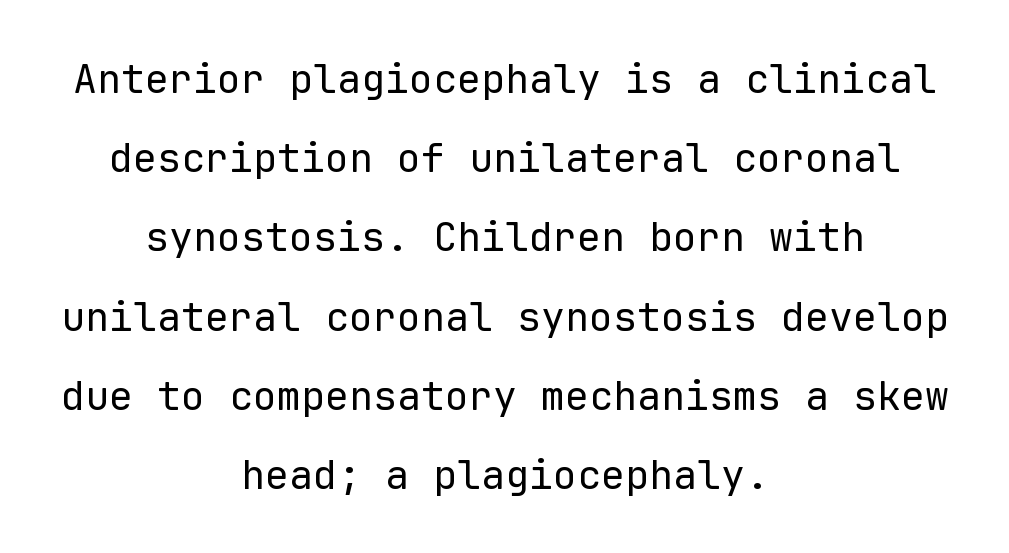
{"serif": "no", "italic": "no", "bold": "no", "weight": "regular", "width": "normal", "stroke_contrast": "low", "x_height": "medium", "monospaced": "yes", "underline": "no", "align": "center", "line_spacing": "loose", "line_spacing_ratio": 1.98, "letter_spacing": "normal", "letter_spacing_em": 0.0, "glyph_px": 40}
